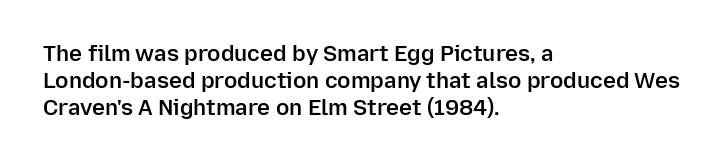
Q: Is the text bold? A: Semi-bold.
Q: Is the text italic (slanted)? A: No, it is upright.
Q: Is the text underlined? A: No.
Q: How is the paragraph aligned? A: Left-aligned.
Q: Is the spacing between letters normal or unusually wide? A: Normal.
